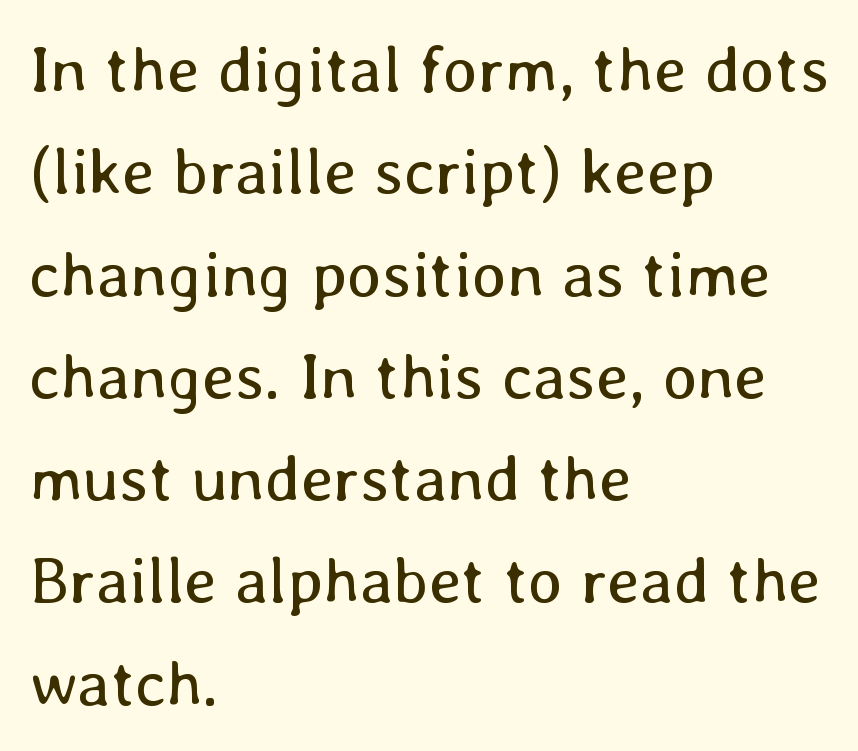
Q: Is the text bold? A: No.
Q: Is the text italic (slanted)? A: No, it is upright.
Q: Is the text underlined? A: No.
Q: How is the paragraph aligned? A: Left-aligned.
Q: Is the spacing between letters normal or unusually wide? A: Normal.
Q: Is the spacing between lines tight, normal or loose? A: Normal.
Q: Width (condensed, normal, or wide)? A: Normal.
Q: Stroke contrast? A: Low.
Q: x-height? A: Medium.
Q: Monospaced? A: No.
